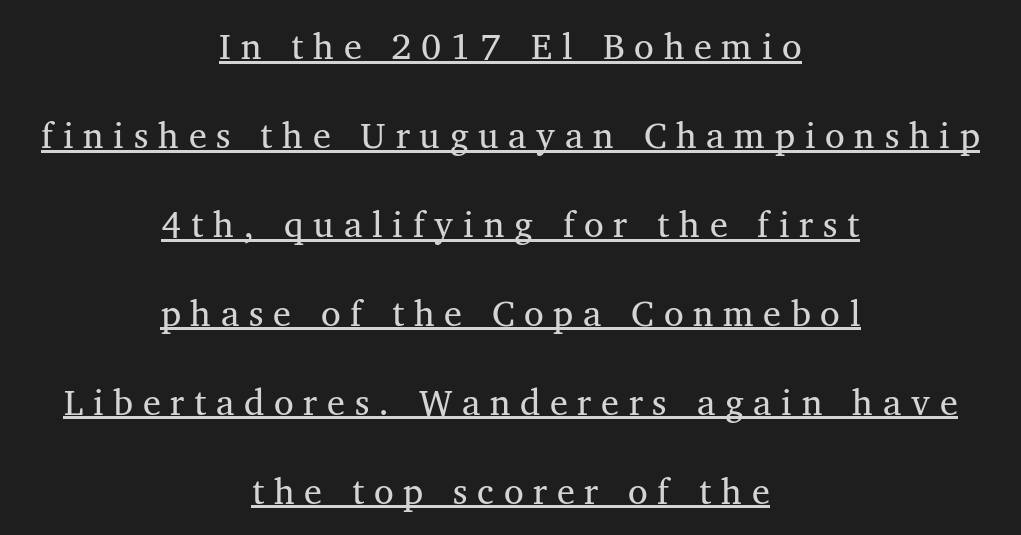
The image shows 36 px serif type; set centered, loose line spacing (2.47x), unusually wide letter spacing (+0.27 em), underlined; medium stroke contrast and a medium x-height.
